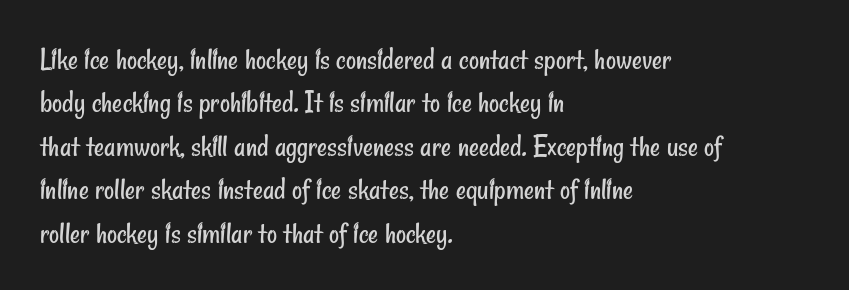
Looks like regular typesetting: each glyph gets only the width it needs. Heft: none added — not bold. A clean baseline with only descenders dipping below it. Check where the strokes stop: nothing finishes them off — pure sans.
